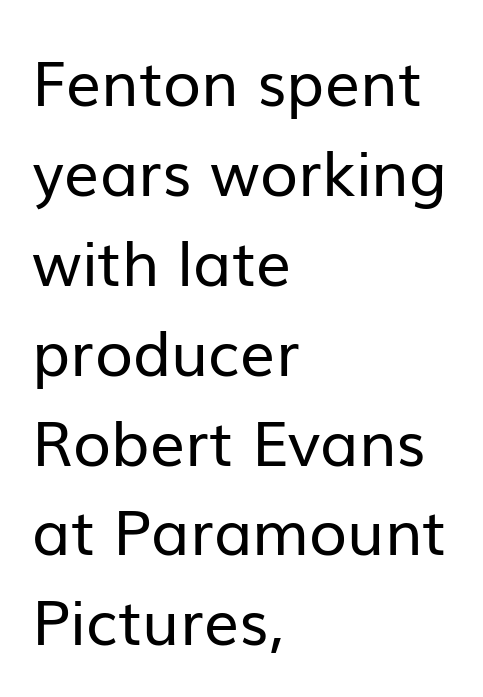
{"serif": "no", "italic": "no", "bold": "no", "weight": "regular", "width": "normal", "stroke_contrast": "low", "x_height": "medium", "monospaced": "no", "underline": "no", "align": "left", "line_spacing": "normal", "line_spacing_ratio": 1.45, "letter_spacing": "normal", "letter_spacing_em": 0.0, "glyph_px": 62}
